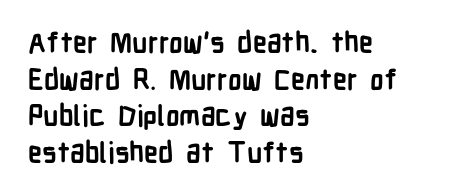
Leading matches the norm, producing a regular column. When letters stand straight like this, we call the style roman or upright. Check where the strokes stop: nothing finishes them off — pure sans. This sample has the flowing, uneven cadence of proportional lettering. These lines carry a lot of weight — the face is fully bold. A clean baseline with only descenders dipping below it.
